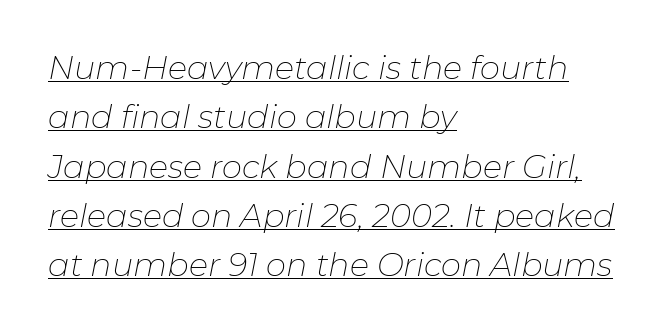
Leftover space on each line is placed entirely after the last word. Looks like regular typesetting: each glyph gets only the width it needs. Regular leading. You could call the tracking neutral — neither tight nor loose. The characters are drawn with everyday or finer stroke widths.
